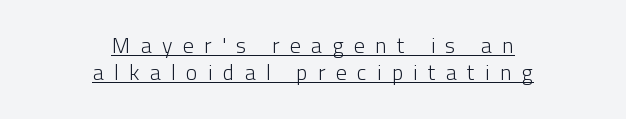
A quiet, ordinary-to-light weight characterises the typeface. When letters stand straight like this, we call the style roman or upright. These lines have a slow, spaced-out rhythm from letter to letter. Horizontally, the lines are justified to the midpoint only. The rendering uses the underline text-decoration.
